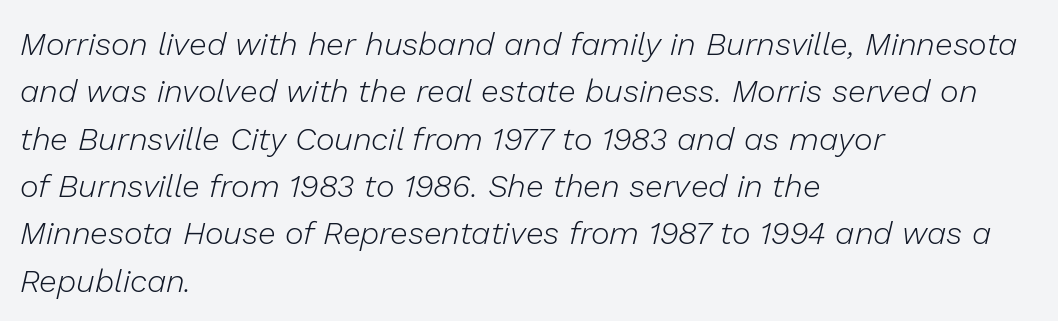
{"italic": "yes", "lean": "right", "slant_degrees": 13, "bold": "no", "weight": "light", "width": "normal", "stroke_contrast": "low", "x_height": "medium", "monospaced": "no", "underline": "no", "align": "left", "line_spacing": "normal", "line_spacing_ratio": 1.48, "letter_spacing": "normal", "letter_spacing_em": 0.0, "glyph_px": 32}
